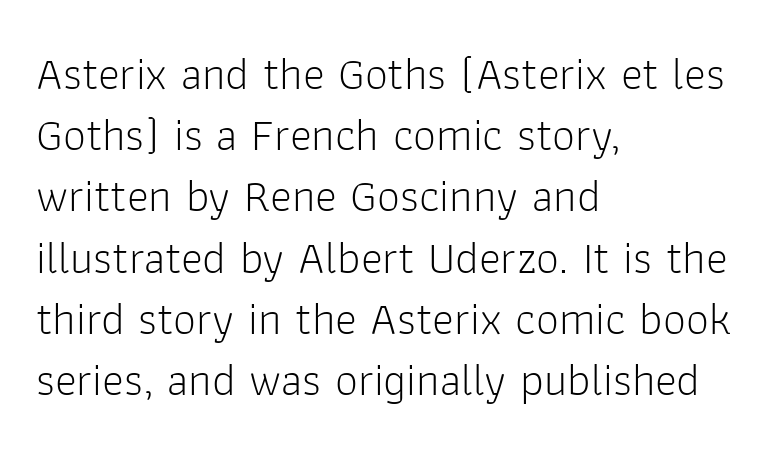
The type family on display is of the sans-serif kind. The weight tops out at a normal text grade. The strip under each line holds only bare page. Each new line begins a customary step beneath the previous one. These lines stack with their left ends in a neat column.
